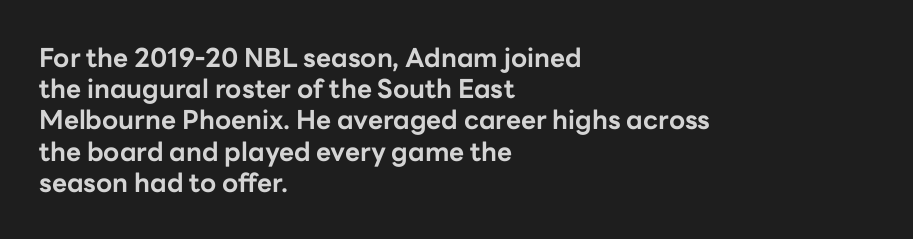
The image shows 26 px bold type, upright; set left-aligned, line spacing 1.2x, normal letter spacing, not underlined.
